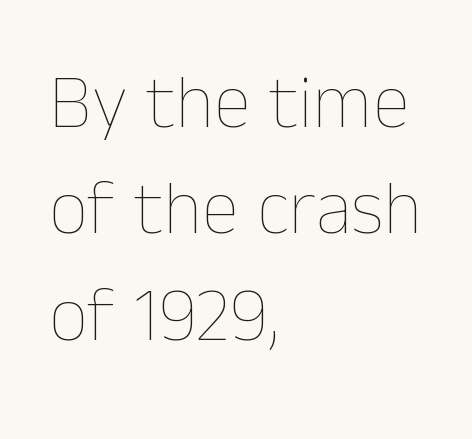
A classic flush-left, rag-right setting is used for this passage. The foot of each line stays bare and open. Here the designer chose a conventional face with non-uniform glyph widths. Style check: upright. The line texture is even and compact thanks to regular tracking.
